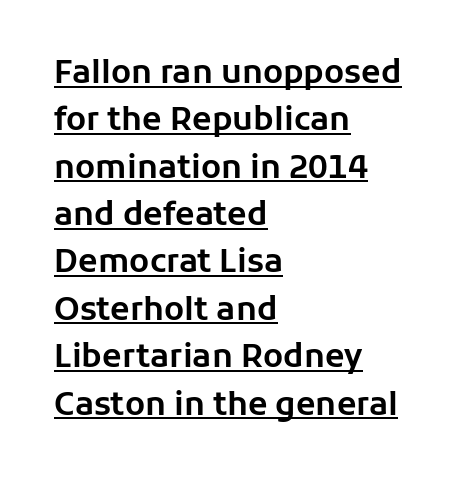
The image shows 32 px sans-serif type, upright; set left-aligned, normal line spacing (1.48x), normal letter spacing, underlined; low stroke contrast and a medium x-height.
